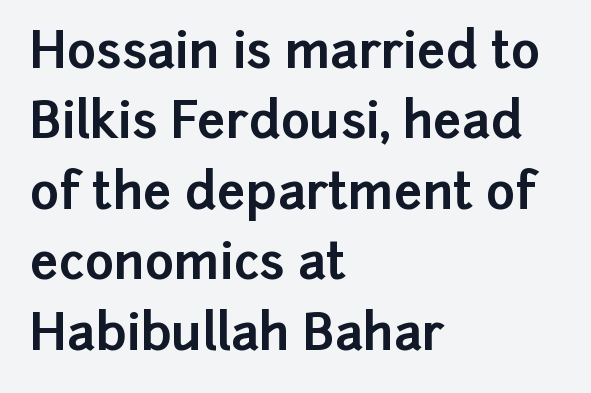
Q: Is the text bold? A: Yes.
Q: Is the text italic (slanted)? A: No, it is upright.
Q: Is the typeface a serif or a sans-serif typeface? A: Sans-serif.
Q: Is the text underlined? A: No.
Q: How is the paragraph aligned? A: Left-aligned.
Q: Is the spacing between letters normal or unusually wide? A: Normal.
Q: Is the spacing between lines tight, normal or loose? A: Normal.
Q: Width (condensed, normal, or wide)? A: Normal.
Q: Stroke contrast? A: Low.
Q: x-height? A: Medium.
Q: Monospaced? A: No.
